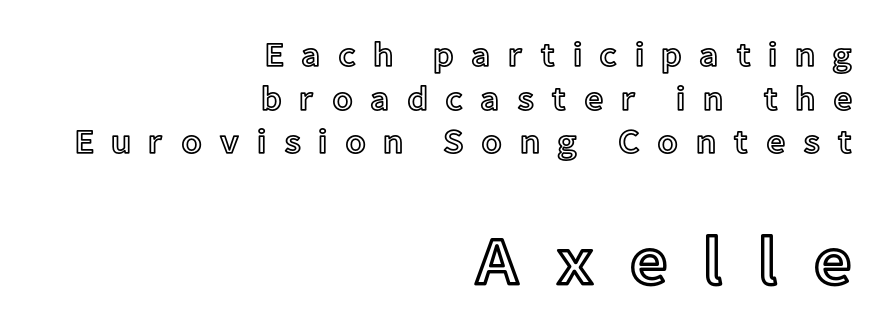
{"italic": "no", "width": "normal", "x_height": "medium", "monospaced": "no", "underline": "no", "align": "right", "line_spacing": "normal", "line_spacing_ratio": 1.28, "letter_spacing": "wide", "letter_spacing_em": 0.5, "larger_block": "second", "size_ratio": 2.0, "glyph_px": 68}
